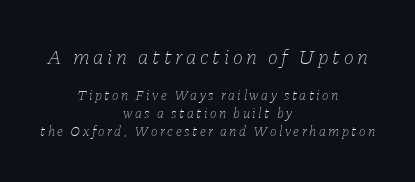
The image shows 21 px text type, italic (leaning right); set centered, normal line spacing (1.29x), not underlined; the first (top) block is 1.5x larger.
